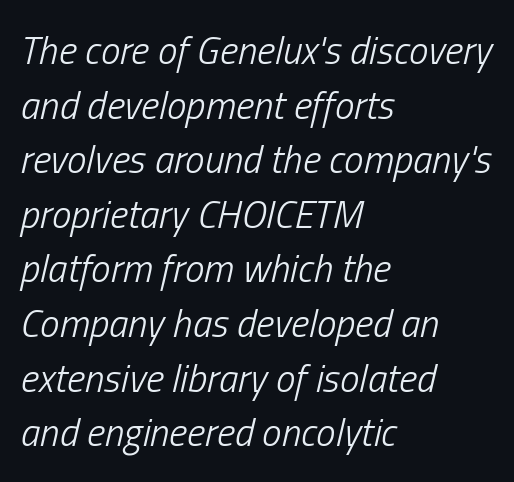
{"italic": "yes", "lean": "right", "slant_degrees": 13, "bold": "no", "weight": "light", "width": "condensed", "stroke_contrast": "low", "x_height": "medium", "monospaced": "no", "underline": "no", "align": "left", "line_spacing": "normal", "line_spacing_ratio": 1.4, "letter_spacing": "normal", "letter_spacing_em": 0.0, "glyph_px": 39}
